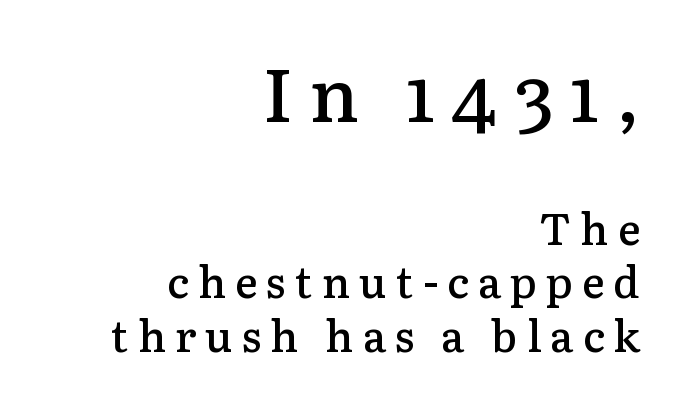
The image shows 75 px semibold serif type, upright; set right-aligned, normal line spacing (1.25x), unusually wide letter spacing (+0.21 em), not underlined; the first (top) block is 1.74x larger; low stroke contrast and a medium x-height.
